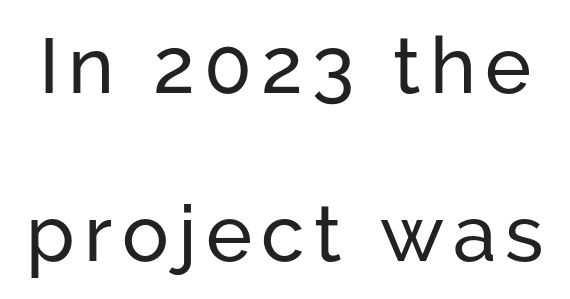
Q: Is the text italic (slanted)? A: No, it is upright.
Q: Is the typeface a serif or a sans-serif typeface? A: Sans-serif.
Q: Is the text underlined? A: No.
Q: Is the spacing between lines tight, normal or loose? A: Loose.
Q: Width (condensed, normal, or wide)? A: Normal.
Q: Stroke contrast? A: Low.
Q: x-height? A: Medium.
Q: Monospaced? A: No.
